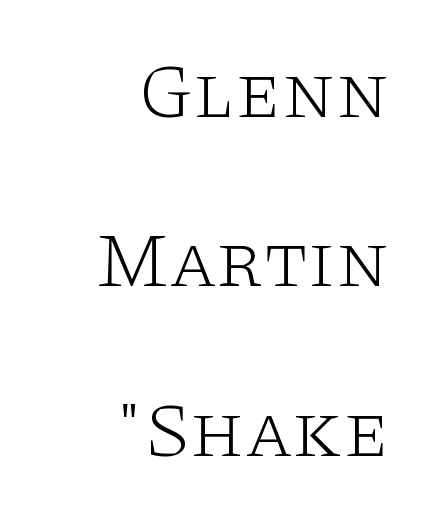
You can tell from the footed stems that serif type was used. Stroke thickness stays within the range of a standard reading face or lighter. Tracking here is standard; glyphs follow each other at the usual distance. Posture: vertical.
